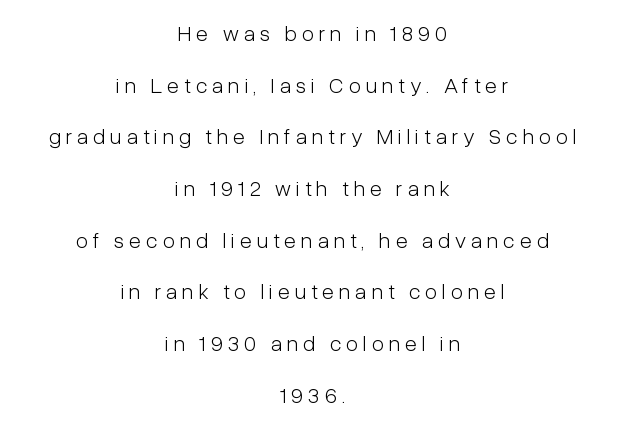
The image shows 22 px text type, upright; set centered, loose line spacing (2.35x), unusually wide letter spacing (+0.23 em), not underlined.
